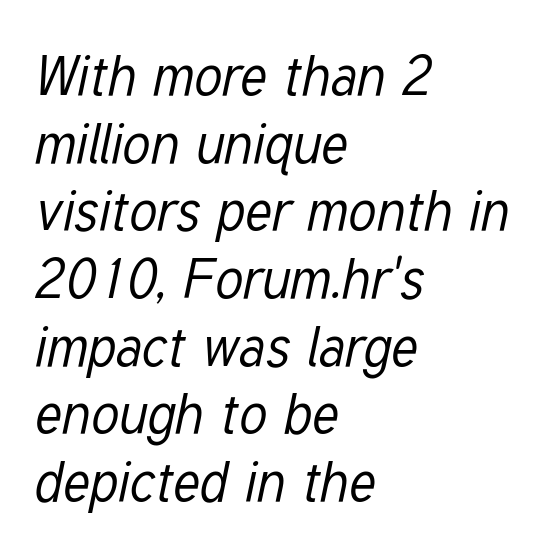
{"italic": "yes", "lean": "right", "slant_degrees": 12, "bold": "no", "weight": "regular", "width": "condensed", "stroke_contrast": "low", "x_height": "medium", "monospaced": "no", "underline": "no", "align": "left", "line_spacing_ratio": 1.23, "letter_spacing": "normal", "letter_spacing_em": 0.0, "glyph_px": 55}
